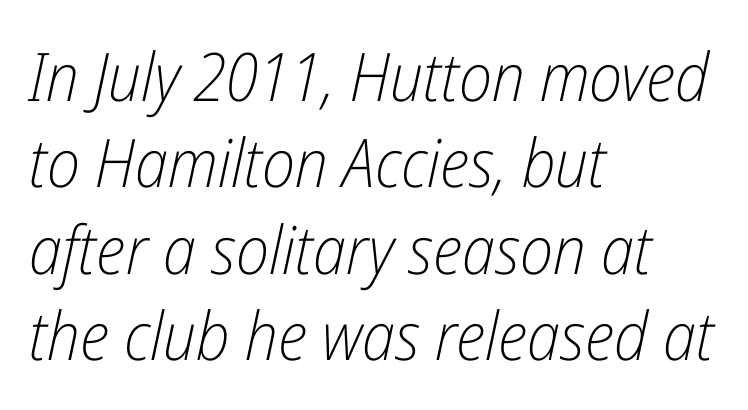
The image shows 67 px light, condensed type, italic (leaning right); set left-aligned, normal line spacing (1.29x), normal letter spacing, not underlined; low stroke contrast and a medium x-height.
